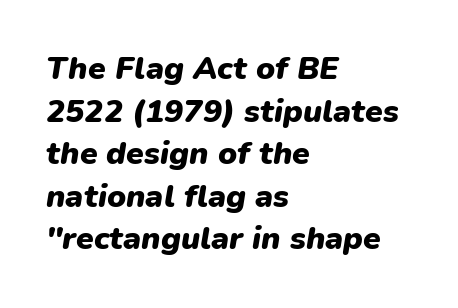
{"italic": "yes", "lean": "right", "slant_degrees": 9, "bold": "yes", "weight": "heavy", "width": "normal", "stroke_contrast": "low", "x_height": "medium", "monospaced": "no", "underline": "no", "align": "left", "line_spacing": "normal", "line_spacing_ratio": 1.33, "letter_spacing": "normal", "letter_spacing_em": 0.0, "glyph_px": 32}
